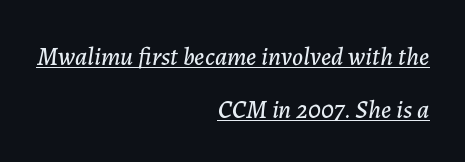
The lines in this sample share a right terminus and differ only in where they begin. Whoever set this chose breathing room over compactness in the vertical rhythm. There is no visible air inserted between adjacent glyphs. Glance below the letters and you will spot a drawn line. The passage shown leans; its letterforms are oblique.
